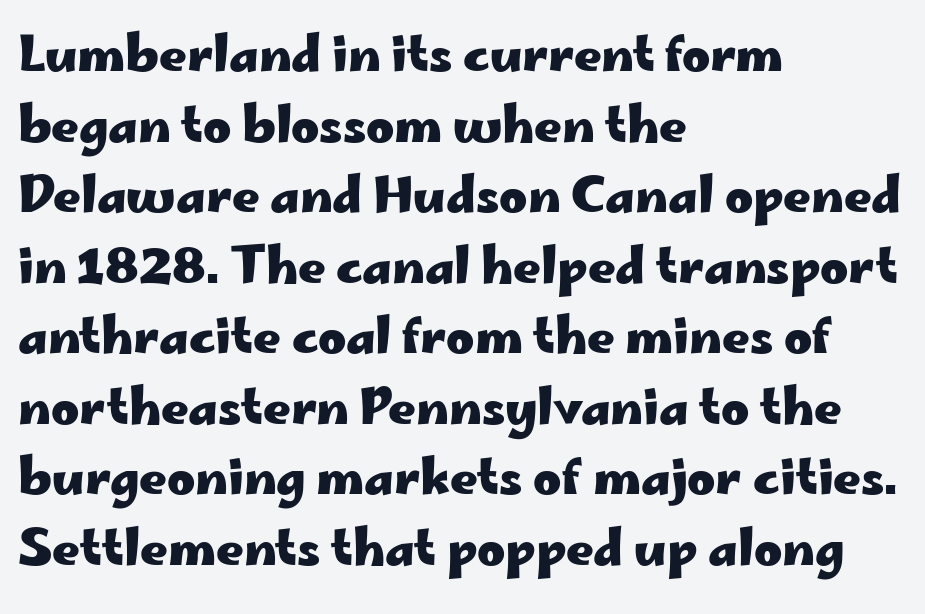
{"serif": "no", "italic": "no", "bold": "yes", "weight": "heavy", "width": "wide", "stroke_contrast": "low", "x_height": "small", "monospaced": "no", "underline": "no", "align": "left", "line_spacing": "normal", "line_spacing_ratio": 1.47, "letter_spacing": "normal", "letter_spacing_em": 0.0, "glyph_px": 48}
